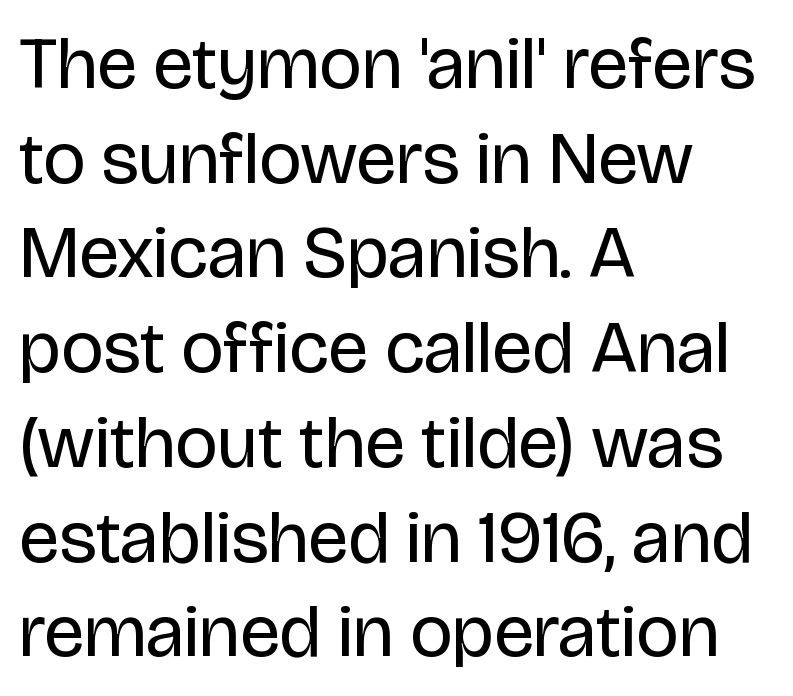
{"serif": "no", "italic": "no", "bold": "no", "weight": "regular", "width": "normal", "stroke_contrast": "low", "x_height": "large", "monospaced": "no", "underline": "no", "align": "left", "line_spacing": "normal", "line_spacing_ratio": 1.28, "letter_spacing": "normal", "letter_spacing_em": 0.0, "glyph_px": 74}
